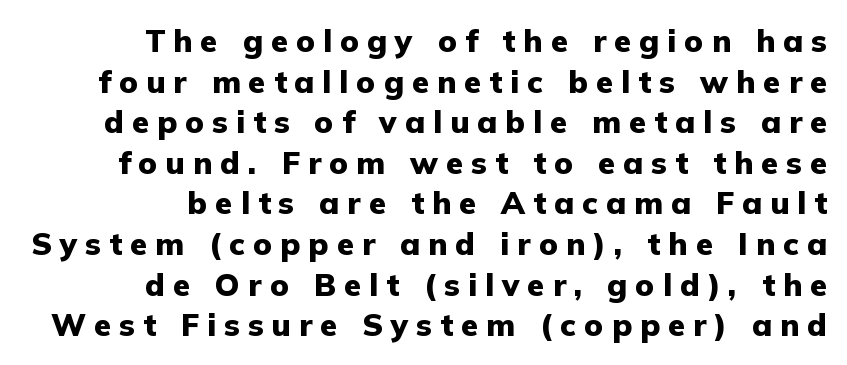
{"serif": "no", "italic": "no", "bold": "yes", "weight": "heavy", "width": "normal", "stroke_contrast": "low", "x_height": "medium", "monospaced": "no", "underline": "no", "align": "right", "line_spacing": "normal", "line_spacing_ratio": 1.31, "letter_spacing": "wide", "letter_spacing_em": 0.26, "glyph_px": 31}
